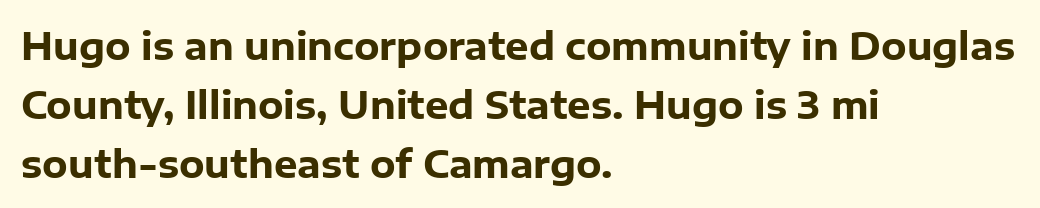
Evenly set lines give the paragraph a standard silhouette. Each letter keeps its own natural width here, so spacing adapts to shape. Note: no serifs on the glyphs. A full-strength bold gives these letters their thick strokes.
